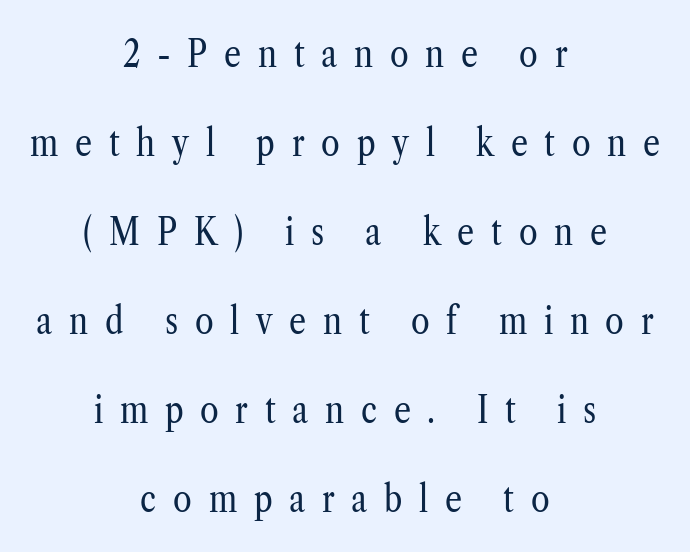
{"serif": "yes", "italic": "no", "bold": "no", "weight": "regular", "width": "condensed", "stroke_contrast": "low", "x_height": "medium", "monospaced": "no", "underline": "no", "align": "center", "line_spacing": "loose", "line_spacing_ratio": 2.34, "letter_spacing": "wide", "letter_spacing_em": 0.44, "glyph_px": 38}
